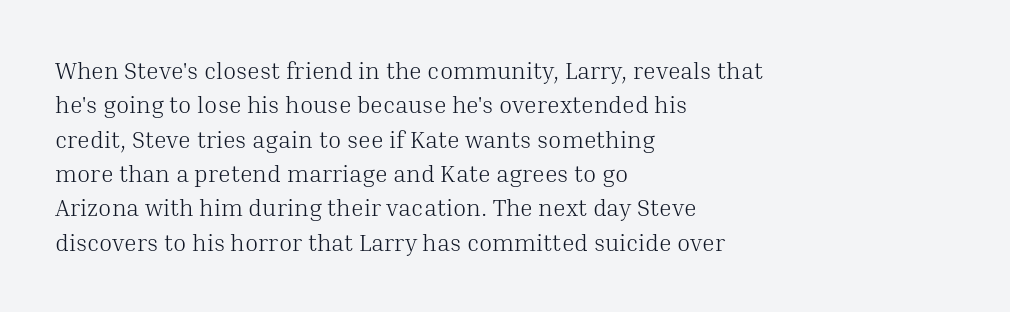
Q: Is the text bold? A: No.
Q: Is the text italic (slanted)? A: No, it is upright.
Q: Is the text underlined? A: No.
Q: How is the paragraph aligned? A: Left-aligned.
Q: Is the spacing between letters normal or unusually wide? A: Normal.
Q: Is the spacing between lines tight, normal or loose? A: Normal.
